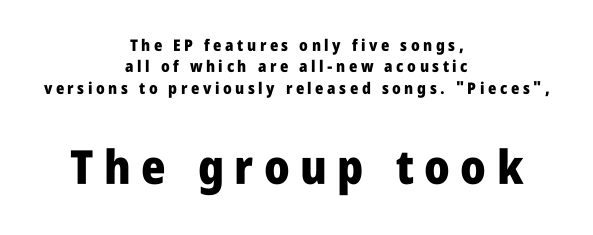
The designer gave the closing block more size than the opening block. Successive baselines arrive at the customary interval. Caption: expanded tracking, letters set apart. Posture: vertical.
